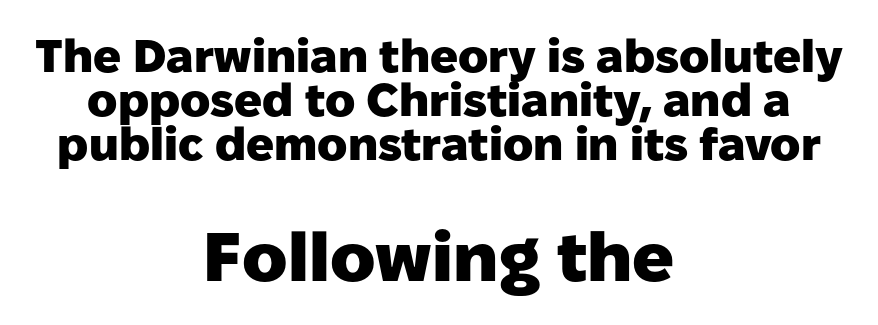
The image shows 69 px heavy sans-serif type, upright; set centered, tight line spacing (0.96x), normal letter spacing, not underlined; the second (bottom) block is 1.5x larger; low stroke contrast and a medium x-height.
